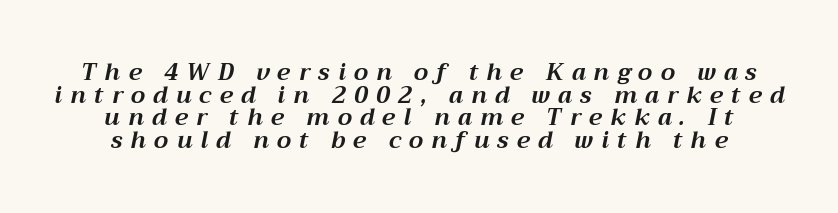
The image shows 23 px bold type, italic (leaning right); set tight line spacing (0.98x), unusually wide letter spacing (+0.36 em), not underlined.
